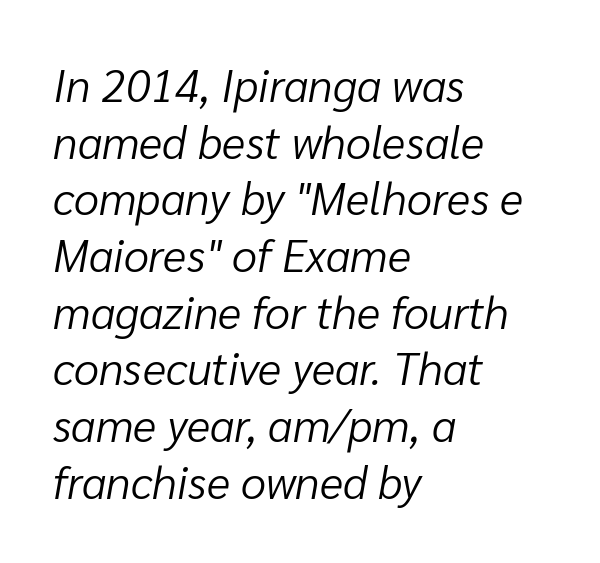
Q: Is the text bold? A: No.
Q: Is the text italic (slanted)? A: Yes, it leans right by about 10 degrees.
Q: Is the text underlined? A: No.
Q: How is the paragraph aligned? A: Left-aligned.
Q: Is the spacing between letters normal or unusually wide? A: Normal.
Q: Is the spacing between lines tight, normal or loose? A: Normal.
Q: Width (condensed, normal, or wide)? A: Normal.
Q: Stroke contrast? A: Low.
Q: x-height? A: Medium.
Q: Monospaced? A: No.
